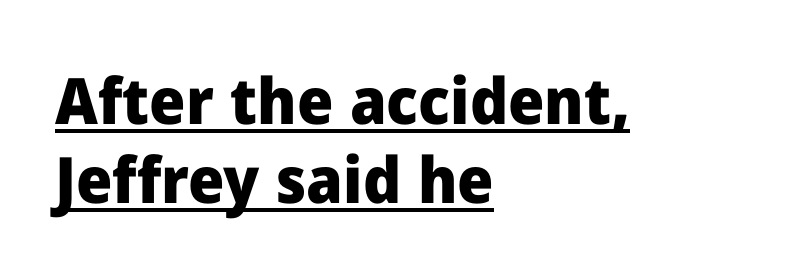
The rendering uses natural spacing where letterforms have individual widths. Font category for this specimen: sans-serif. Nope, not italic — everything's standing straight. Where is the straight margin? On the left. The typesetter has applied underlining to the passage shown. As a designer I'd log this as weight 700, bold.
